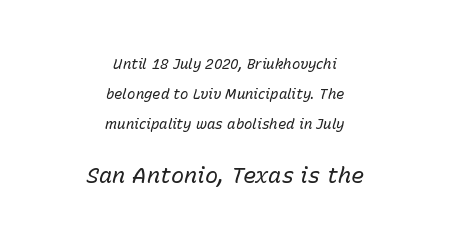
Q: Is the text bold? A: No.
Q: Is the text italic (slanted)? A: Yes, it leans right by about 15 degrees.
Q: Is the text underlined? A: No.
Q: How is the paragraph aligned? A: Centered.
Q: Is the spacing between letters normal or unusually wide? A: Normal.
Q: Is the spacing between lines tight, normal or loose? A: Loose.
Q: Which block of text is set in a larger size, the first (top) or the second (bottom)? A: The second (bottom) one.
